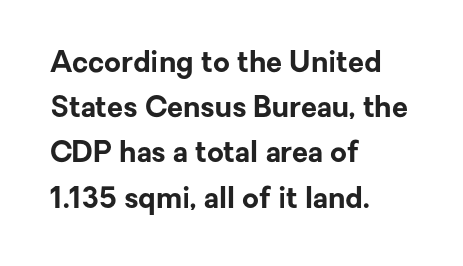
The image shows 29 px bold sans-serif type, upright; set left-aligned, normal line spacing (1.56x), normal letter spacing, not underlined; low stroke contrast and a medium x-height.
